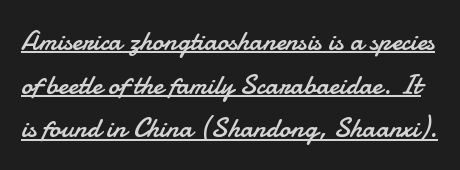
{"serif": "no", "bold": "no", "weight": "regular", "width": "normal", "stroke_contrast": "low", "x_height": "small", "monospaced": "no", "underline": "yes", "line_spacing": "normal", "line_spacing_ratio": 1.56, "letter_spacing": "normal", "letter_spacing_em": 0.0, "glyph_px": 28}
